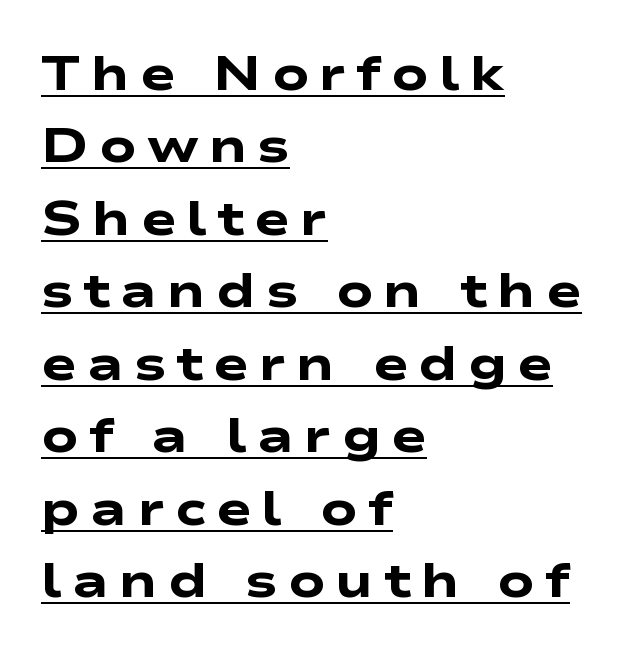
Q: Is the text bold? A: Yes.
Q: Is the typeface a serif or a sans-serif typeface? A: Sans-serif.
Q: Is the text underlined? A: Yes.
Q: How is the paragraph aligned? A: Left-aligned.
Q: Is the spacing between letters normal or unusually wide? A: Unusually wide.
Q: Is the spacing between lines tight, normal or loose? A: Normal.
Q: Width (condensed, normal, or wide)? A: Wide.
Q: Stroke contrast? A: Low.
Q: x-height? A: Medium.
Q: Monospaced? A: No.
